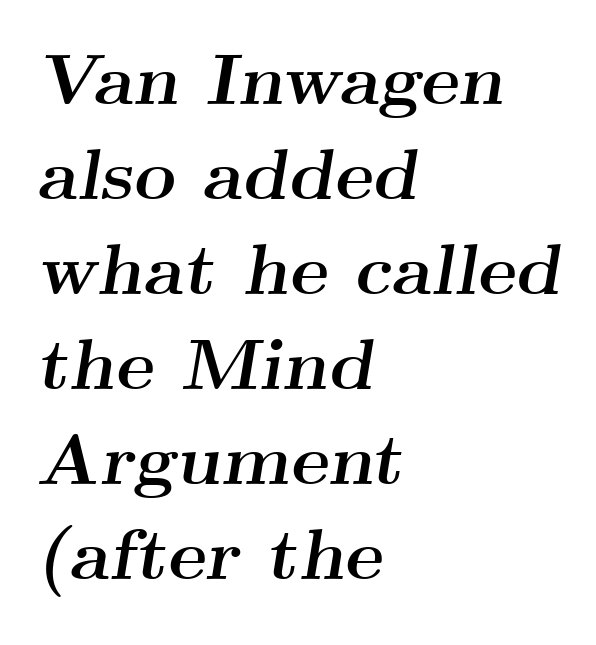
Q: Is the text bold? A: Yes.
Q: Is the text italic (slanted)? A: Yes, it leans right by about 9 degrees.
Q: Is the typeface a serif or a sans-serif typeface? A: Serif.
Q: Is the text underlined? A: No.
Q: How is the paragraph aligned? A: Left-aligned.
Q: Is the spacing between letters normal or unusually wide? A: Normal.
Q: Is the spacing between lines tight, normal or loose? A: Normal.
Q: Width (condensed, normal, or wide)? A: Wide.
Q: Stroke contrast? A: Medium.
Q: x-height? A: Small.
Q: Monospaced? A: No.
